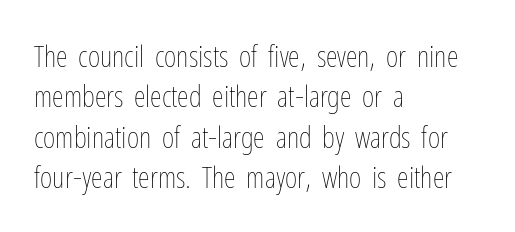
{"italic": "no", "bold": "no", "weight": "thin", "width": "condensed", "stroke_contrast": "low", "x_height": "medium", "monospaced": "no", "underline": "no", "align": "left", "line_spacing": "normal", "line_spacing_ratio": 1.35, "letter_spacing": "normal", "letter_spacing_em": 0.0, "glyph_px": 30}
